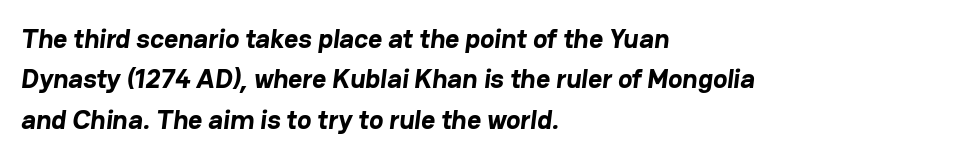
The image shows 27 px bold type; set left-aligned, normal line spacing (1.5x), normal letter spacing, not underlined.
